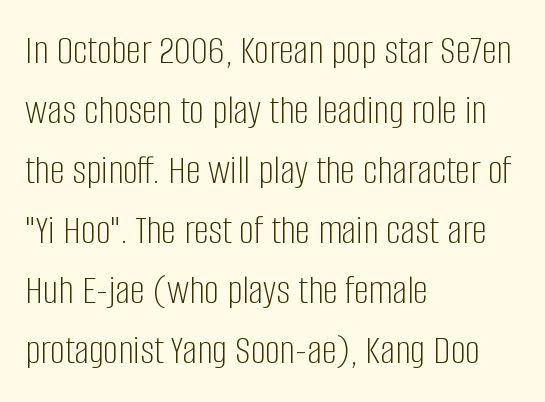
The rows are spaced the way most documents space them. Think of a printed novel: that variable character pitch is what you see here. The font sits on the lighter half of the weight spectrum, regular included. The gap between lines stays unmarked. Style check: upright. Serifs: no, the terminals of the letterforms are clean.
